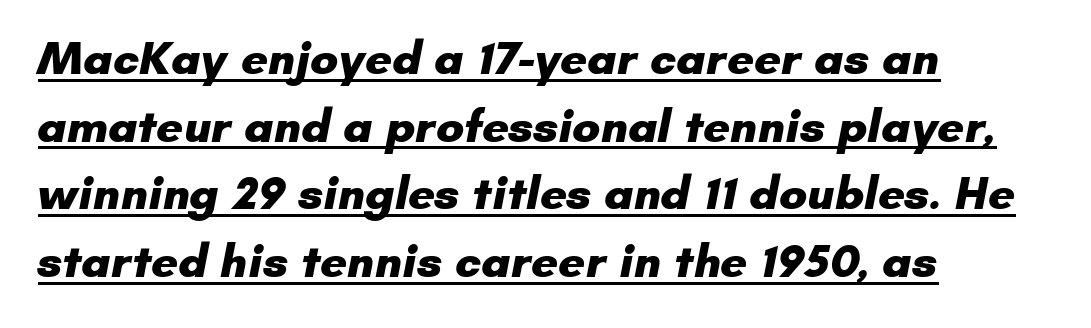
Q: Is the text bold? A: Yes.
Q: Is the typeface a serif or a sans-serif typeface? A: Sans-serif.
Q: Is the text underlined? A: Yes.
Q: How is the paragraph aligned? A: Left-aligned.
Q: Is the spacing between letters normal or unusually wide? A: Normal.
Q: Is the spacing between lines tight, normal or loose? A: Normal.
Q: Width (condensed, normal, or wide)? A: Normal.
Q: Stroke contrast? A: Low.
Q: x-height? A: Small.
Q: Monospaced? A: No.
